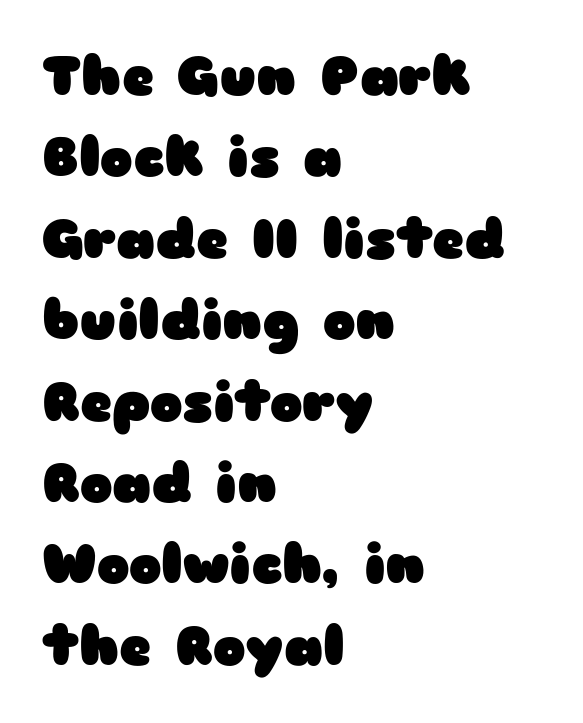
Q: Is the text bold? A: Yes.
Q: Is the text italic (slanted)? A: No, it is upright.
Q: Is the typeface a serif or a sans-serif typeface? A: Sans-serif.
Q: Is the text underlined? A: No.
Q: How is the paragraph aligned? A: Left-aligned.
Q: Is the spacing between letters normal or unusually wide? A: Normal.
Q: Is the spacing between lines tight, normal or loose? A: Normal.
Q: Width (condensed, normal, or wide)? A: Wide.
Q: Stroke contrast? A: Low.
Q: x-height? A: Medium.
Q: Monospaced? A: No.
